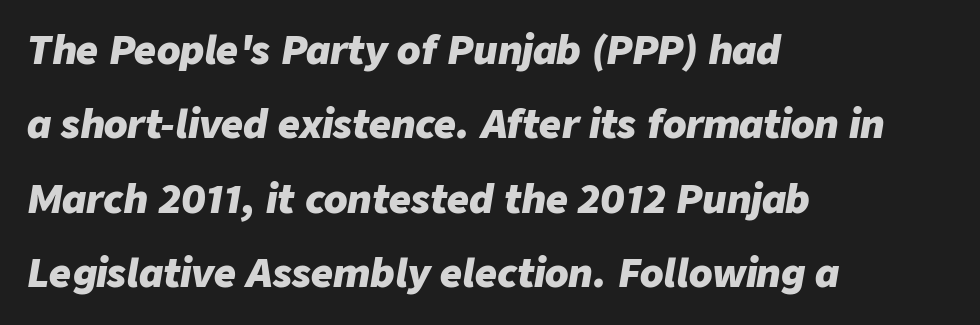
A typesetter would call this proportional, since set widths differ per character. If you drew a ruler down the left edge, every line would touch it. There is no visible air inserted between adjacent glyphs. Letters rest on an invisible, unmarked baseline. Slanted lettering throughout. This block would shrink considerably if given ordinary leading; it's expanded now.
